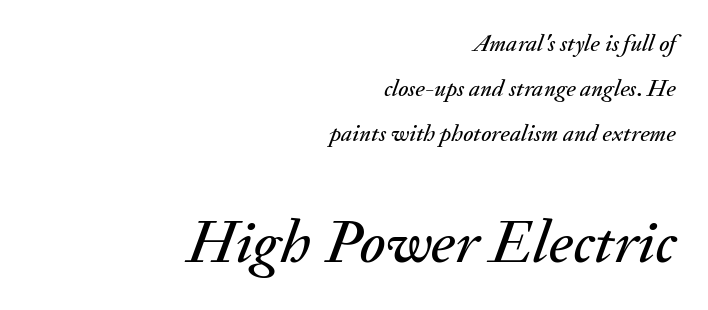
The image shows 61 px text type, italic (leaning right); set right-aligned, line spacing 1.87x, normal letter spacing, not underlined; the second (bottom) block is 2.54x larger; medium stroke contrast and a small x-height.
